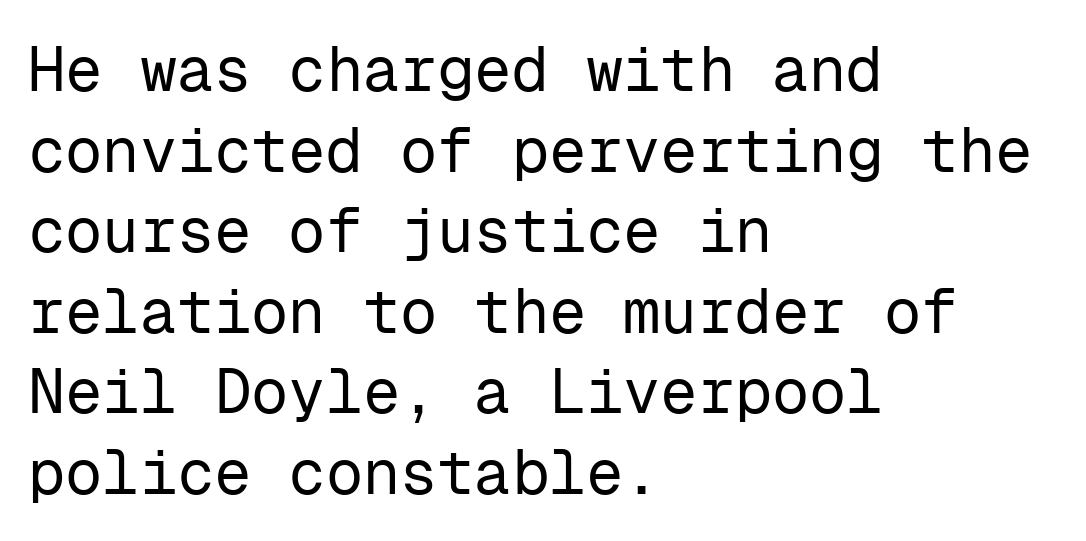
The image shows 62 px regular-weight sans-serif type, upright, monospaced; set left-aligned, normal line spacing (1.3x), normal letter spacing, not underlined; low stroke contrast and a medium x-height.
